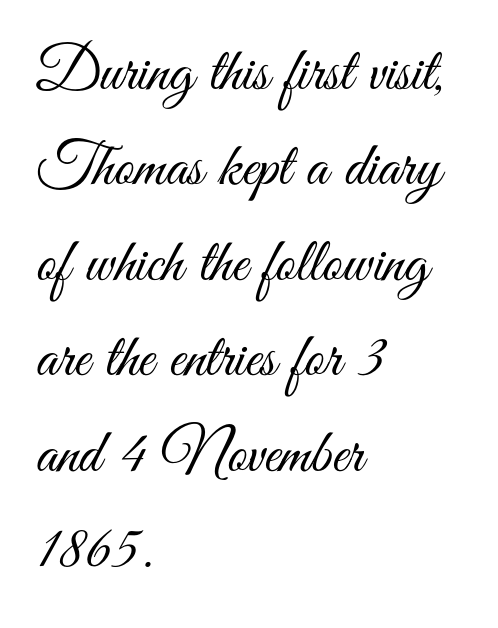
Tracking value appears to be zero — textbook default spacing. The font family rendered here belongs to the sans-serif group. Where is the straight margin? On the left.
